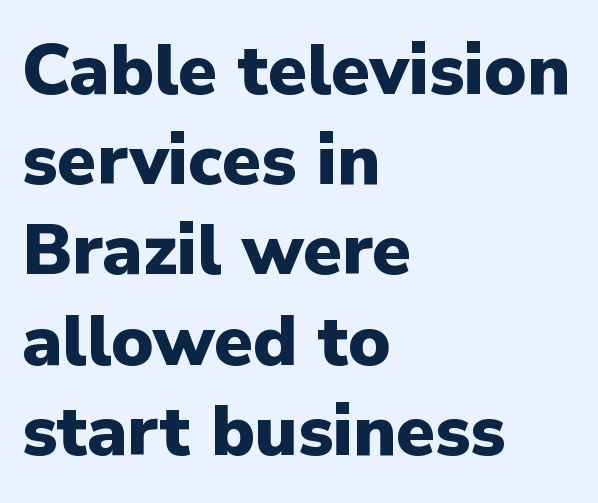
{"serif": "no", "italic": "no", "bold": "yes", "weight": "heavy", "width": "normal", "stroke_contrast": "low", "x_height": "medium", "monospaced": "no", "underline": "no", "align": "left", "line_spacing": "normal", "line_spacing_ratio": 1.27, "letter_spacing": "normal", "letter_spacing_em": 0.0, "glyph_px": 71}
